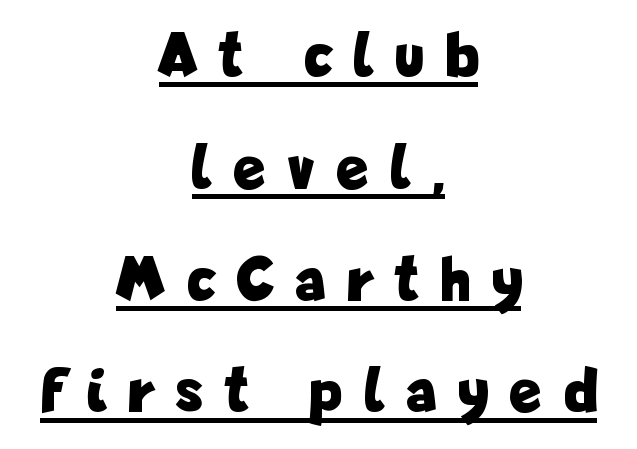
The image shows 65 px bold, condensed sans-serif type, upright; set centered, line spacing 1.72x, unusually wide letter spacing (+0.36 em), underlined; low stroke contrast and a medium x-height.
